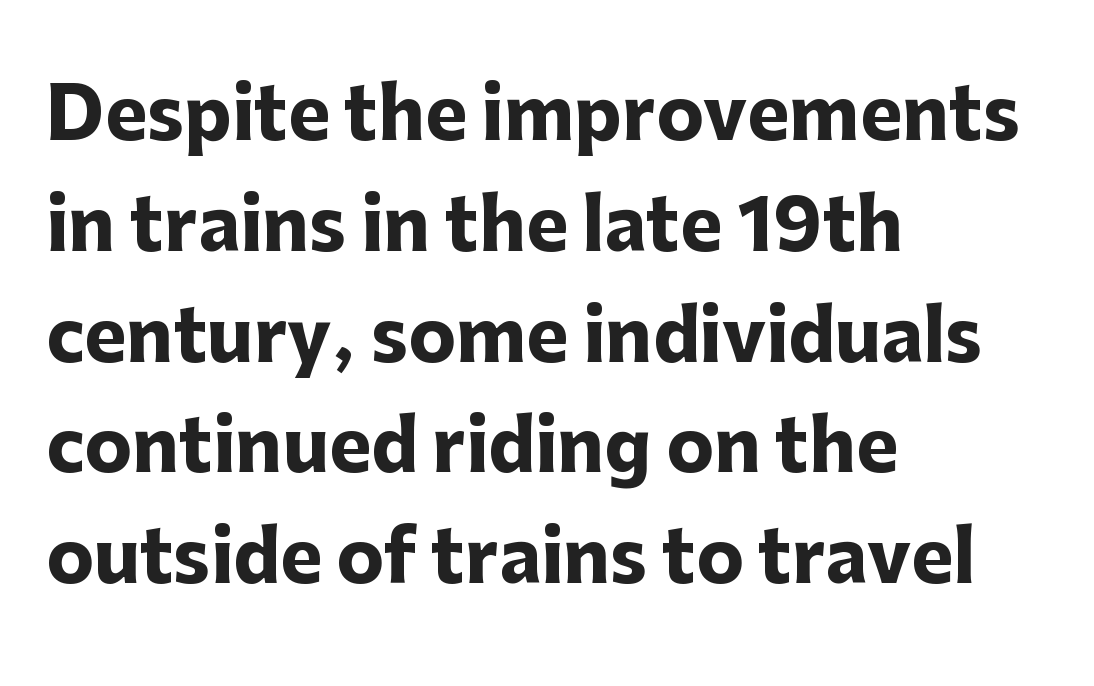
A typesetter would call this proportional, since set widths differ per character. Nobody touched the tracking dial on this one. These lines sit exactly where default settings would place them. These lines were composed using upright roman letters. What weight is shown? A full bold with thick strokes.
